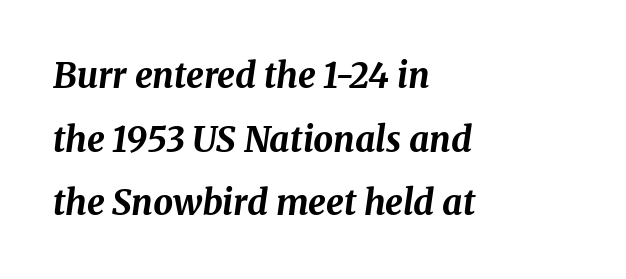
Q: Is the text bold? A: Yes.
Q: Is the text italic (slanted)? A: Yes, it leans right by about 8 degrees.
Q: Is the text underlined? A: No.
Q: How is the paragraph aligned? A: Left-aligned.
Q: Is the spacing between letters normal or unusually wide? A: Normal.
Q: Width (condensed, normal, or wide)? A: Normal.
Q: Stroke contrast? A: Medium.
Q: x-height? A: Medium.
Q: Monospaced? A: No.
